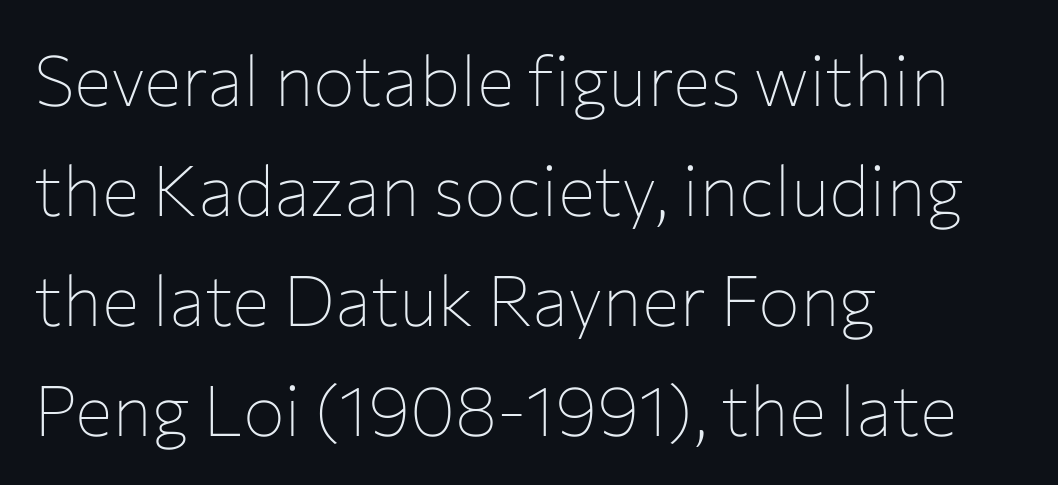
{"serif": "no", "italic": "no", "bold": "no", "weight": "thin", "width": "normal", "stroke_contrast": "low", "x_height": "medium", "monospaced": "no", "underline": "no", "align": "left", "line_spacing": "normal", "line_spacing_ratio": 1.57, "letter_spacing": "normal", "letter_spacing_em": 0.0, "glyph_px": 70}
